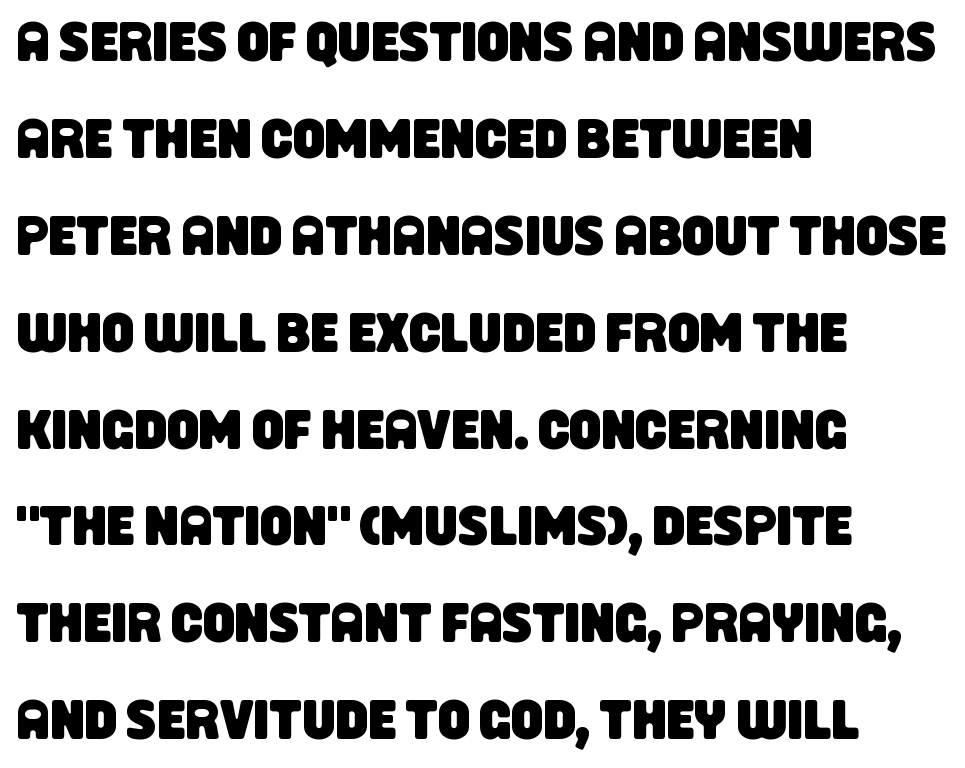
The passage shown is typed in a proportional face where columns would drift. Caption: multi-line text, flush left, ragged right. The strip under each line holds only bare page. Does the type have serifs? No, each stem ends abruptly.
